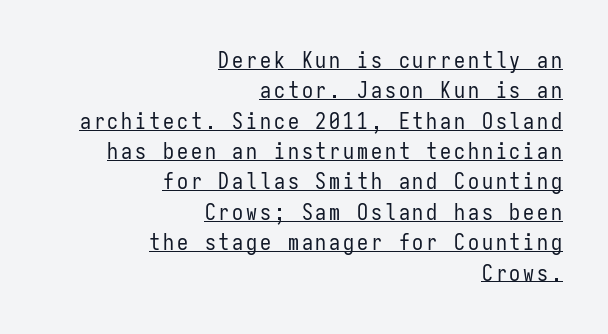
The image shows 22 px text type, upright; set right-aligned, normal line spacing (1.38x), underlined.
